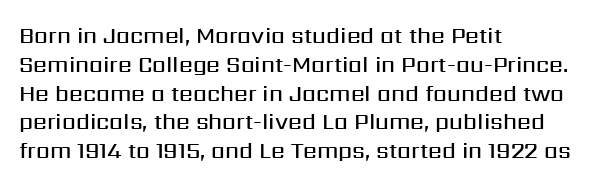
{"italic": "no", "bold": "semi", "underline": "no", "align": "left", "line_spacing": "normal", "line_spacing_ratio": 1.31, "letter_spacing": "normal", "letter_spacing_em": 0.0, "glyph_px": 22}
